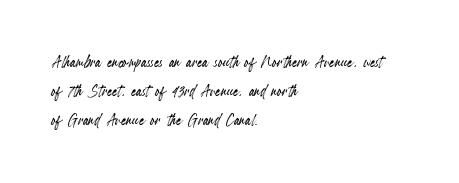
The image shows 20 px text type; set left-aligned, normal line spacing (1.45x), normal letter spacing, not underlined.
